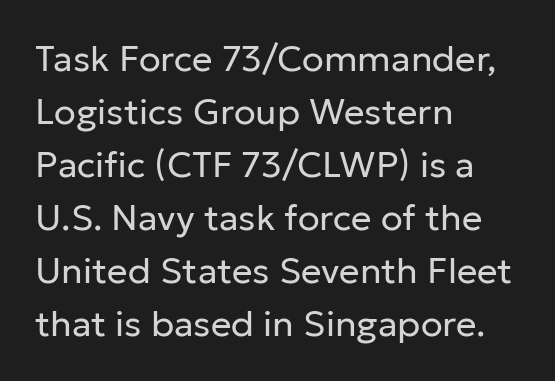
The image shows 36 px regular-weight sans-serif type, upright; set left-aligned, normal line spacing (1.47x), normal letter spacing, not underlined; low stroke contrast and a medium x-height.
